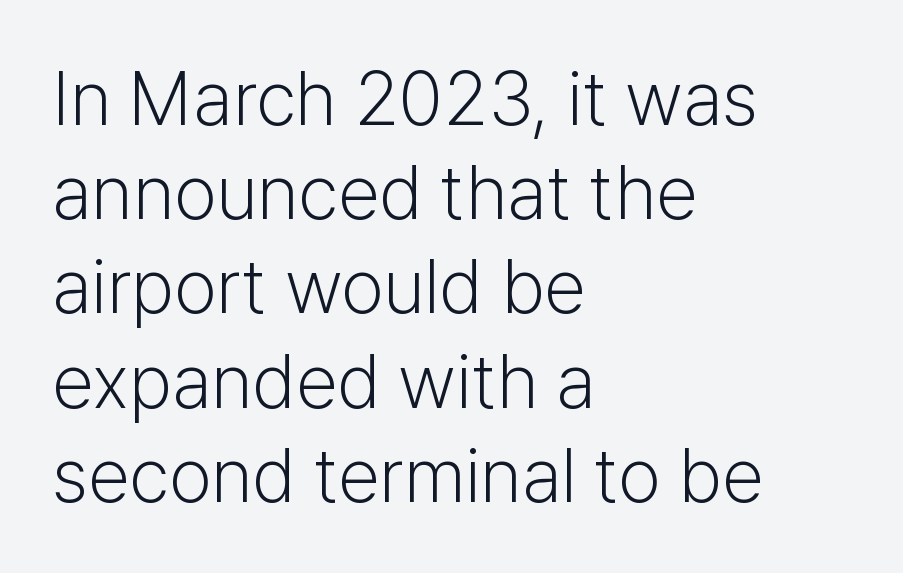
Q: Is the text bold? A: No.
Q: Is the text italic (slanted)? A: No, it is upright.
Q: Is the typeface a serif or a sans-serif typeface? A: Sans-serif.
Q: Is the text underlined? A: No.
Q: How is the paragraph aligned? A: Left-aligned.
Q: Is the spacing between letters normal or unusually wide? A: Normal.
Q: Width (condensed, normal, or wide)? A: Normal.
Q: Stroke contrast? A: Low.
Q: x-height? A: Medium.
Q: Monospaced? A: No.
